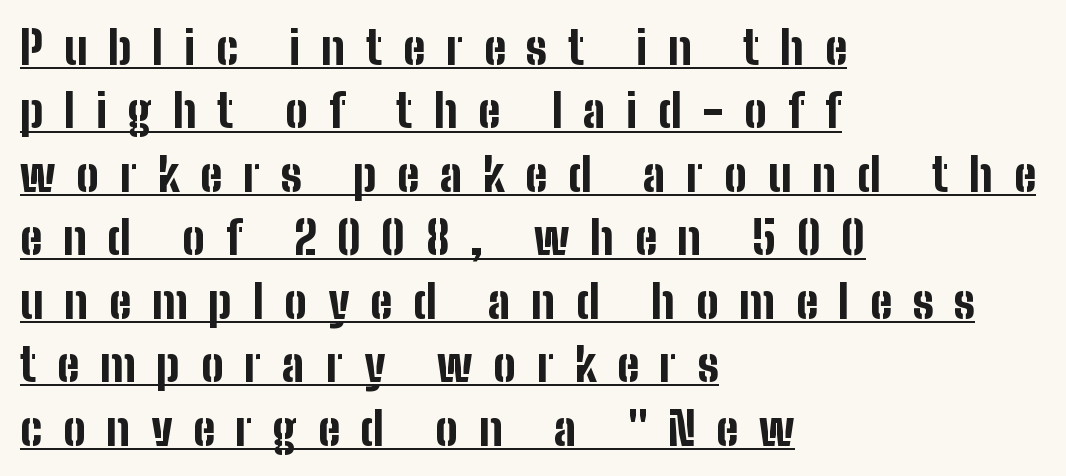
{"serif": "no", "italic": "no", "bold": "yes", "weight": "bold", "width": "condensed", "stroke_contrast": "low", "x_height": "medium", "monospaced": "no", "underline": "yes", "align": "left", "line_spacing": "normal", "line_spacing_ratio": 1.41, "letter_spacing": "wide", "letter_spacing_em": 0.46, "glyph_px": 45}
